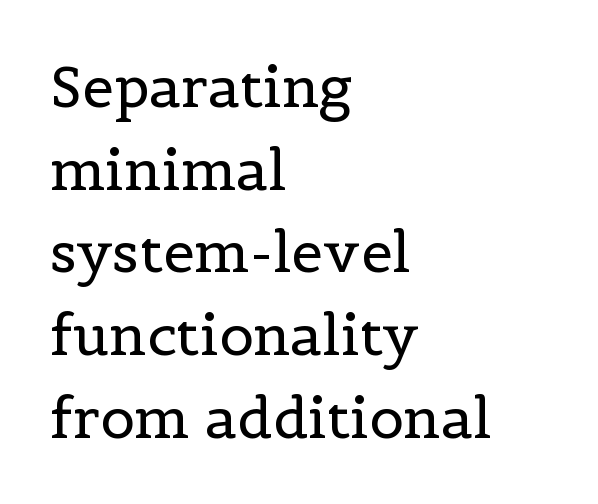
Q: Is the text bold? A: No.
Q: Is the text italic (slanted)? A: No, it is upright.
Q: Is the typeface a serif or a sans-serif typeface? A: Serif.
Q: Is the text underlined? A: No.
Q: How is the paragraph aligned? A: Left-aligned.
Q: Is the spacing between letters normal or unusually wide? A: Normal.
Q: Is the spacing between lines tight, normal or loose? A: Normal.
Q: Width (condensed, normal, or wide)? A: Normal.
Q: x-height? A: Medium.
Q: Monospaced? A: No.
